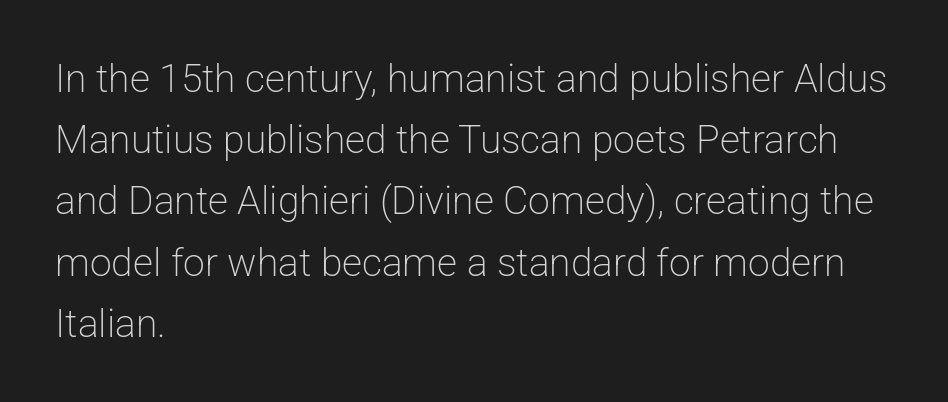
Q: Is the text bold? A: No.
Q: Is the text italic (slanted)? A: No, it is upright.
Q: Is the typeface a serif or a sans-serif typeface? A: Sans-serif.
Q: Is the text underlined? A: No.
Q: How is the paragraph aligned? A: Left-aligned.
Q: Is the spacing between letters normal or unusually wide? A: Normal.
Q: Is the spacing between lines tight, normal or loose? A: Normal.
Q: Width (condensed, normal, or wide)? A: Normal.
Q: Stroke contrast? A: Low.
Q: x-height? A: Medium.
Q: Monospaced? A: No.
